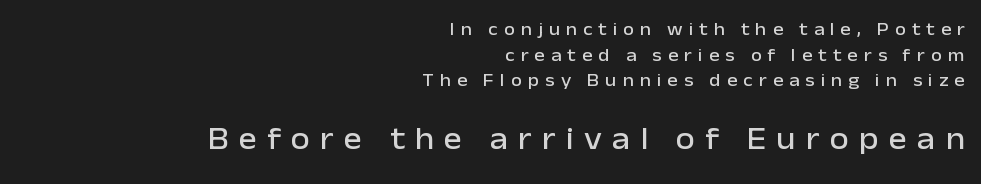
The image shows 31 px sans-serif type, upright; set right-aligned, normal line spacing (1.42x), unusually wide letter spacing (+0.33 em), not underlined; the second (bottom) block is 1.72x larger; low stroke contrast and a medium x-height.
